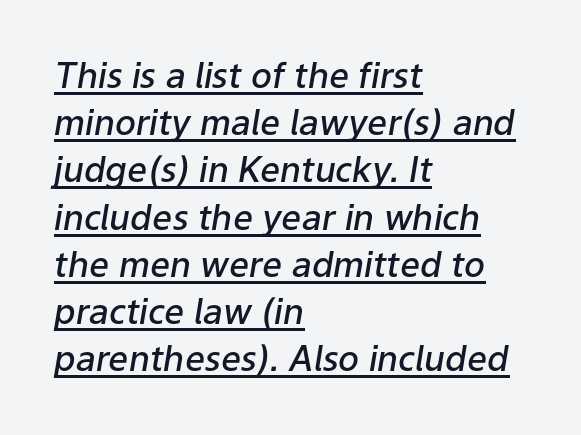
Q: Is the text bold? A: Semi-bold.
Q: Is the text italic (slanted)? A: Yes, it leans right by about 9 degrees.
Q: Is the text underlined? A: Yes.
Q: How is the paragraph aligned? A: Left-aligned.
Q: Is the spacing between letters normal or unusually wide? A: Normal.
Q: Is the spacing between lines tight, normal or loose? A: Normal.
Q: Width (condensed, normal, or wide)? A: Normal.
Q: Stroke contrast? A: Low.
Q: x-height? A: Medium.
Q: Monospaced? A: No.
